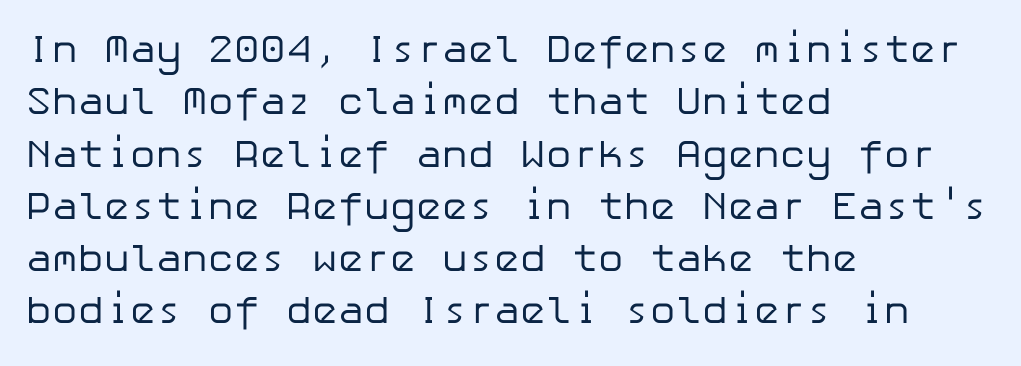
Q: Is the text bold? A: No.
Q: Is the text italic (slanted)? A: No, it is upright.
Q: Is the typeface a serif or a sans-serif typeface? A: Sans-serif.
Q: Is the text underlined? A: No.
Q: How is the paragraph aligned? A: Left-aligned.
Q: Is the spacing between letters normal or unusually wide? A: Normal.
Q: Is the spacing between lines tight, normal or loose? A: Normal.
Q: Width (condensed, normal, or wide)? A: Normal.
Q: Stroke contrast? A: Low.
Q: x-height? A: Medium.
